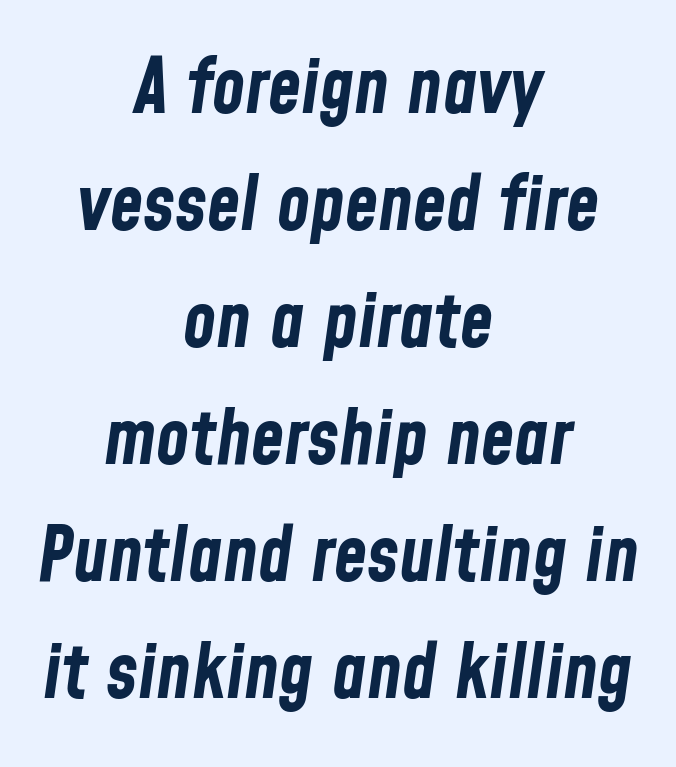
{"italic": "yes", "lean": "right", "slant_degrees": 8, "bold": "yes", "weight": "bold", "width": "condensed", "stroke_contrast": "low", "x_height": "medium", "monospaced": "no", "underline": "no", "align": "center", "line_spacing": "normal", "line_spacing_ratio": 1.54, "letter_spacing": "normal", "letter_spacing_em": 0.0, "glyph_px": 76}
